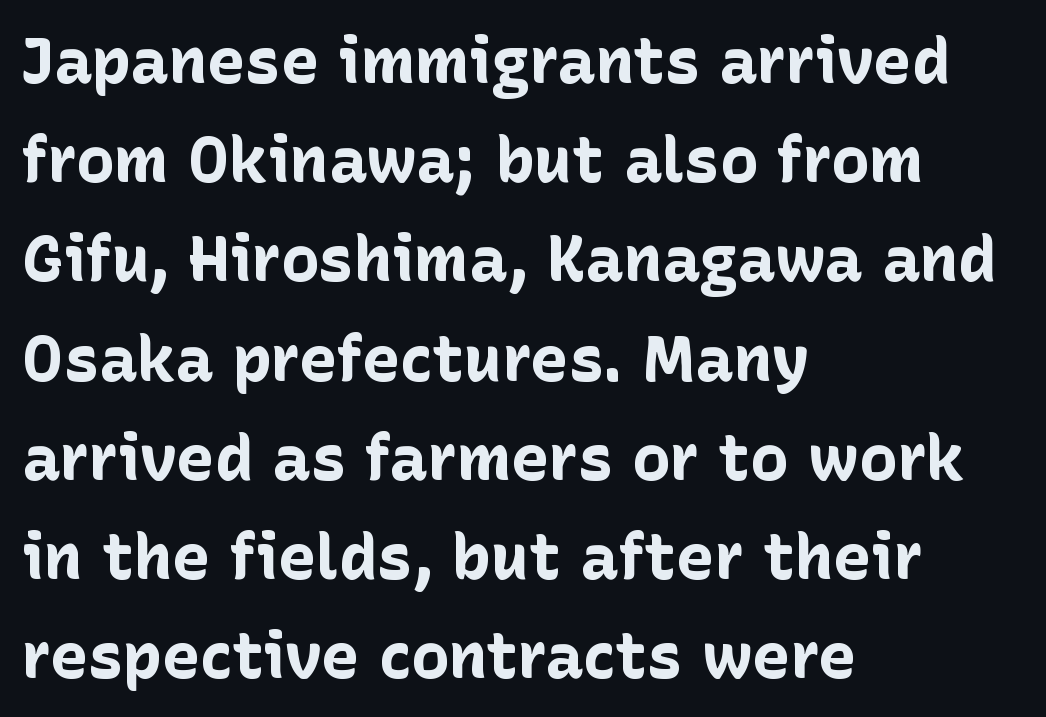
The image shows 64 px bold sans-serif type, upright; set left-aligned, normal line spacing (1.55x), normal letter spacing, not underlined; low stroke contrast and a medium x-height.
